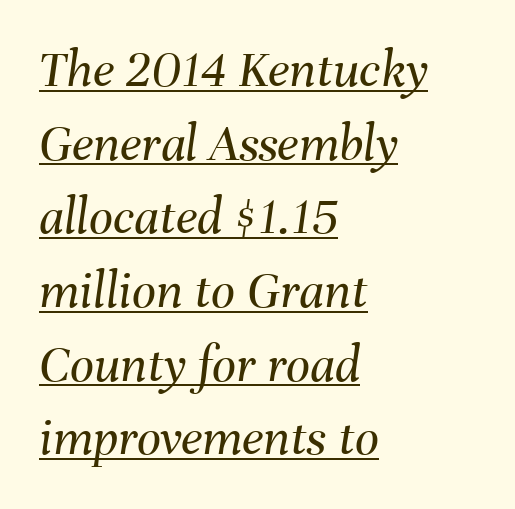
The letters sit at their default tracking, neither squeezed nor spread. Weight class: somewhere from thin through regular. Note the varied advance widths — an 'i' is clearly narrower than an 'm'. Horizontally, the lines are justified to the leading edge only.
